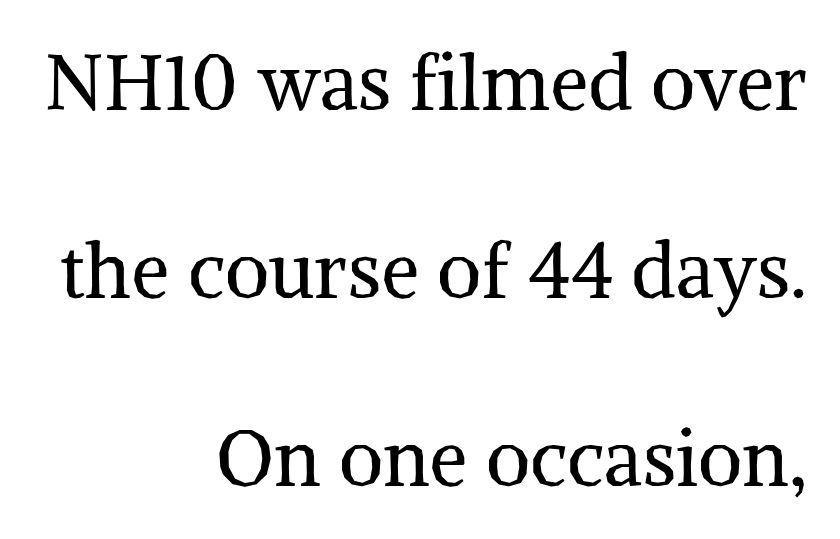
Clear beneath every line of the passage. How would I describe the line gaps? Wide and relaxed. Does the lettering tilt? It doesn't — this is upright. The face used here is proportionally spaced, like ordinary book or web type. The line texture is even and compact thanks to regular tracking. Font category for this specimen: serif.
